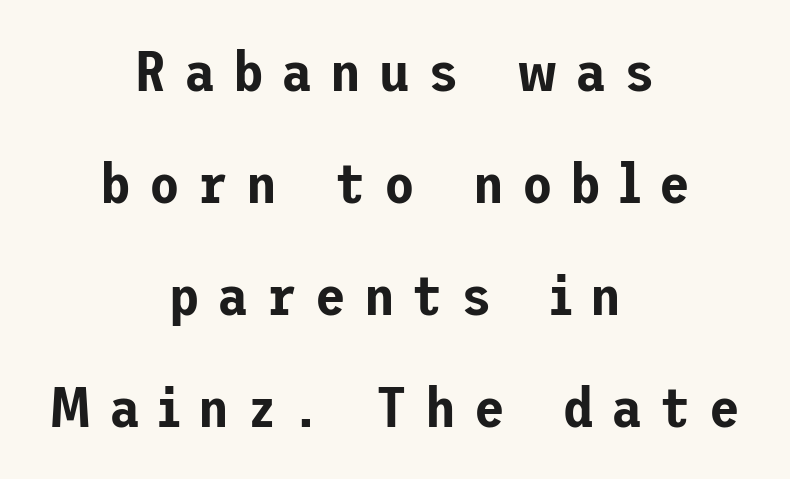
{"serif": "no", "italic": "no", "width": "normal", "stroke_contrast": "low", "x_height": "medium", "underline": "no", "align": "center", "line_spacing": "loose", "line_spacing_ratio": 2.0, "letter_spacing": "wide", "letter_spacing_em": 0.32, "glyph_px": 56}
